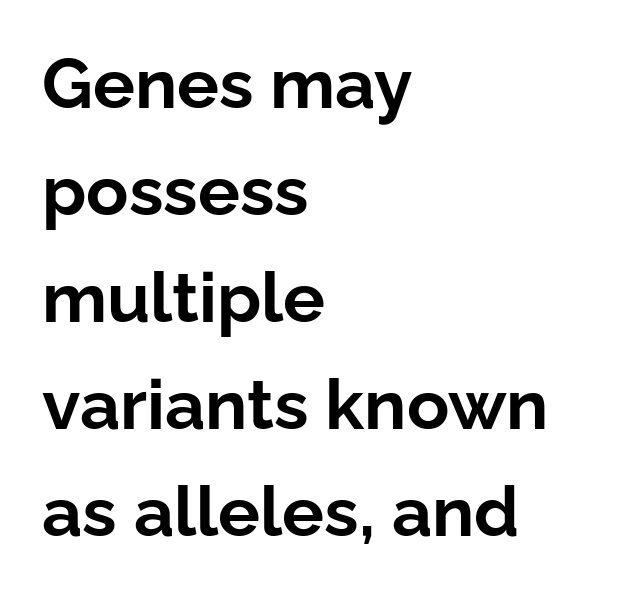
Q: Is the text bold? A: Yes.
Q: Is the text italic (slanted)? A: No, it is upright.
Q: Is the typeface a serif or a sans-serif typeface? A: Sans-serif.
Q: Is the text underlined? A: No.
Q: How is the paragraph aligned? A: Left-aligned.
Q: Is the spacing between letters normal or unusually wide? A: Normal.
Q: Is the spacing between lines tight, normal or loose? A: Normal.
Q: Width (condensed, normal, or wide)? A: Normal.
Q: Stroke contrast? A: Low.
Q: x-height? A: Medium.
Q: Monospaced? A: No.
